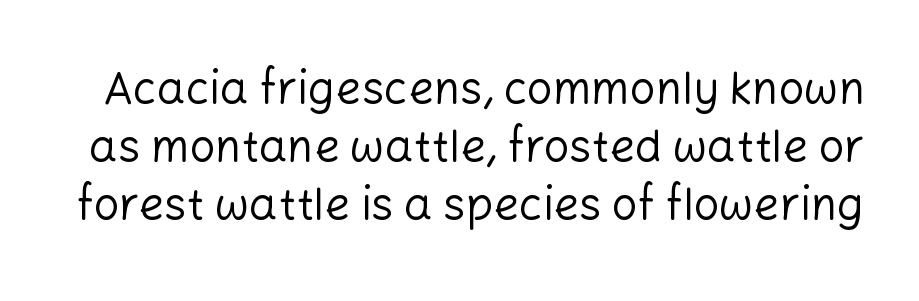
The image shows 45 px regular-weight sans-serif type, upright; set normal line spacing (1.29x), normal letter spacing, not underlined; low stroke contrast and a medium x-height.
